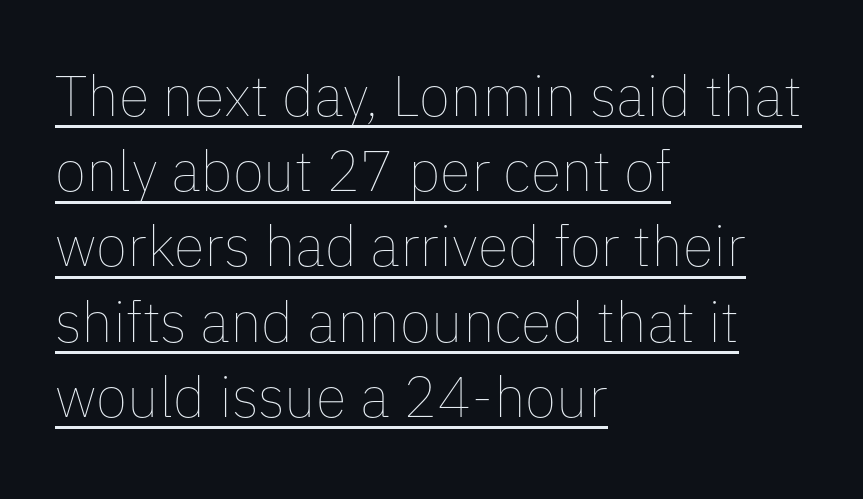
Glyph-to-glyph distance matches everyday printed text. The paragraph has a hard left edge and a soft right edge. Posture: straight, roman, zero tilt. Leading matches the norm, producing a regular column. The letters advance in unequal steps, a hallmark of proportional type.
